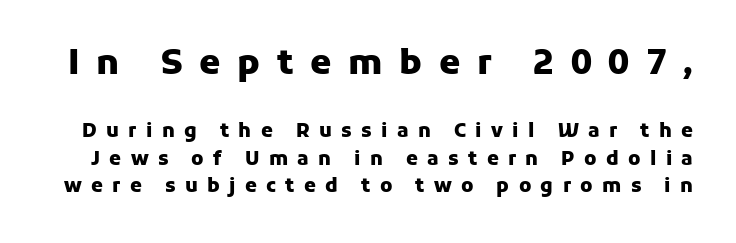
{"serif": "no", "italic": "no", "bold": "yes", "weight": "heavy", "width": "normal", "stroke_contrast": "low", "x_height": "medium", "monospaced": "no", "underline": "no", "line_spacing": "normal", "line_spacing_ratio": 1.44, "letter_spacing": "wide", "letter_spacing_em": 0.49, "larger_block": "first", "size_ratio": 1.79, "glyph_px": 34}
